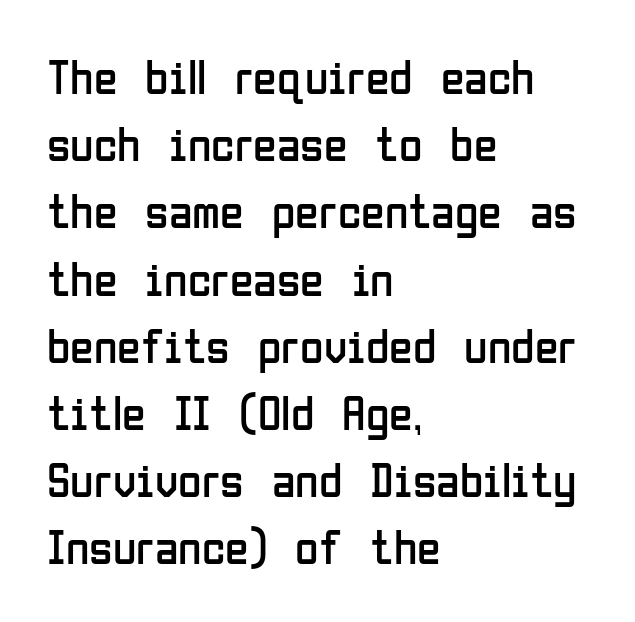
The image shows 48 px regular-weight, condensed sans-serif type, upright; set left-aligned, normal line spacing (1.4x), normal letter spacing, not underlined; low stroke contrast and a medium x-height.
